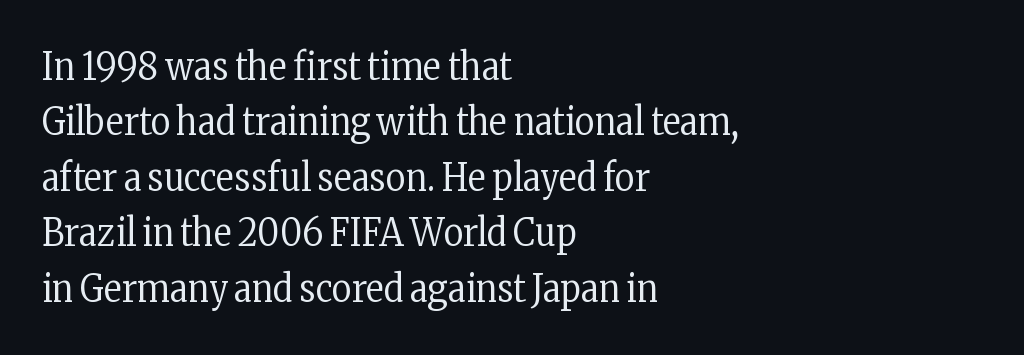
Q: Is the text bold? A: No.
Q: Is the text italic (slanted)? A: No, it is upright.
Q: Is the typeface a serif or a sans-serif typeface? A: Serif.
Q: Is the text underlined? A: No.
Q: How is the paragraph aligned? A: Left-aligned.
Q: Is the spacing between letters normal or unusually wide? A: Normal.
Q: Is the spacing between lines tight, normal or loose? A: Normal.
Q: Width (condensed, normal, or wide)? A: Condensed.
Q: Stroke contrast? A: Low.
Q: x-height? A: Medium.
Q: Monospaced? A: No.
